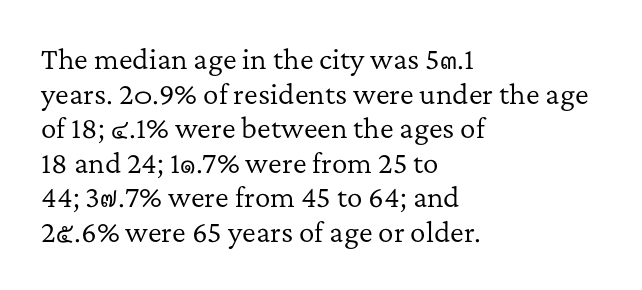
No chunkiness to these letters — they're not bold. A classic flush-left, rag-right setting is used for this passage. One glance says typical: line gaps are just what's usual. The letters sit at their default tracking, neither squeezed nor spread.
